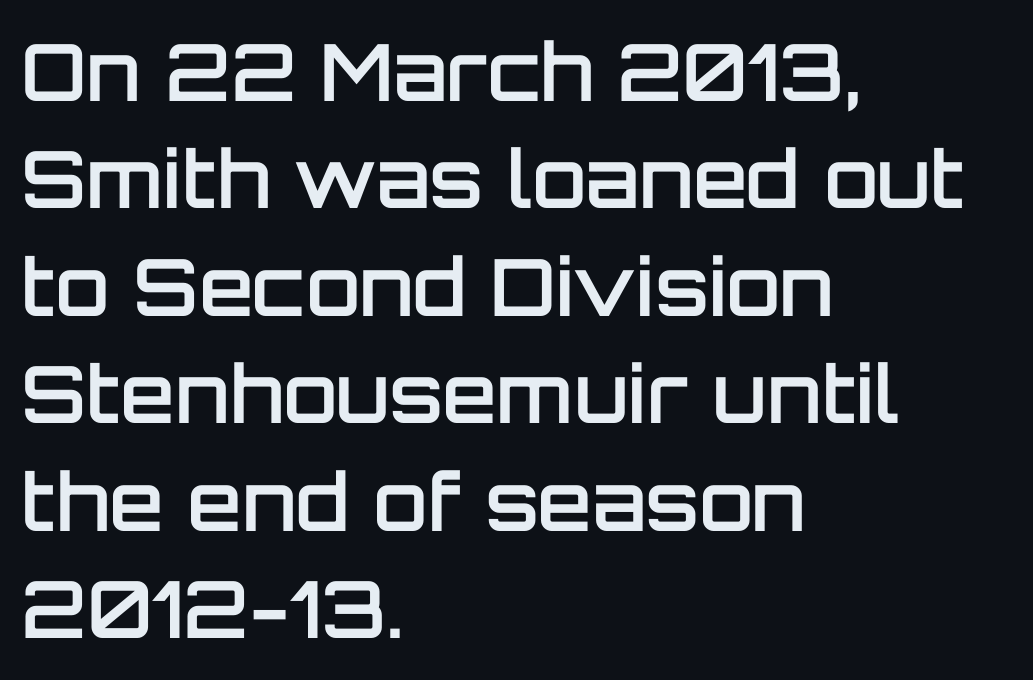
{"serif": "no", "italic": "no", "bold": "semi", "weight": "semibold", "width": "normal", "stroke_contrast": "low", "x_height": "large", "monospaced": "no", "underline": "no", "align": "left", "line_spacing": "normal", "line_spacing_ratio": 1.36, "letter_spacing": "normal", "letter_spacing_em": 0.0, "glyph_px": 79}
